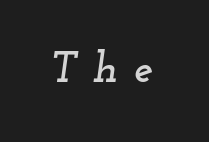
{"serif": "yes", "italic": "yes", "lean": "right", "slant_degrees": 12, "width": "wide", "stroke_contrast": "low", "x_height": "small", "monospaced": "no", "underline": "no", "letter_spacing": "wide", "letter_spacing_em": 0.38, "glyph_px": 43}
